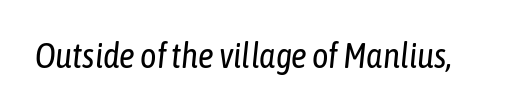
This is not heavy type; no bold has been used. When letters slant like this, we call the style italic. Is this a fixed-width face? No — the glyphs have proportional, varying widths. In terms of letterspacing, this is plain default setting. Anything drawn beneath the words? Only blank space.
